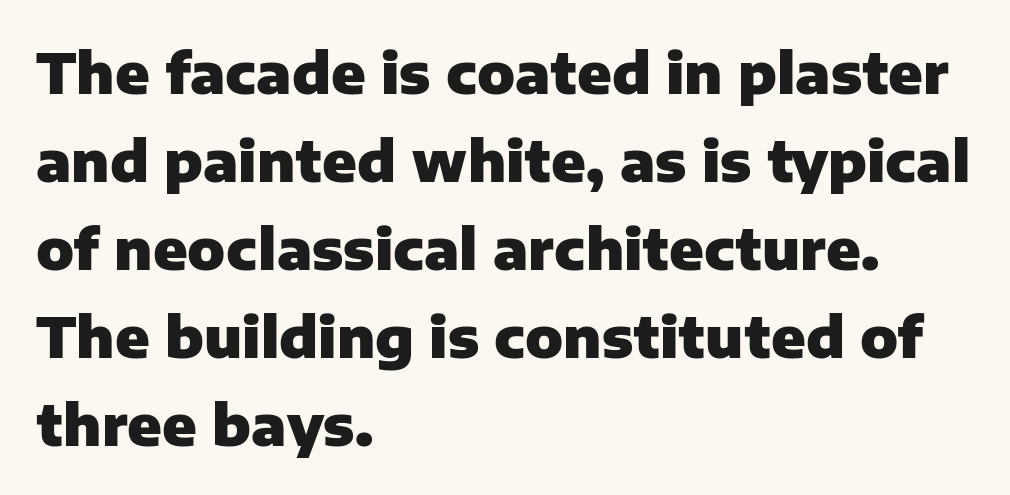
The baseline area is clear. Character widths vary here, with narrow letters taking less room than wide ones. Line starts are locked; line ends wander. I'd call this a sans setting — the letters go barefoot. The leading is moderate, giving the passage an even texture. Caption: bold face, heavy strokes.
